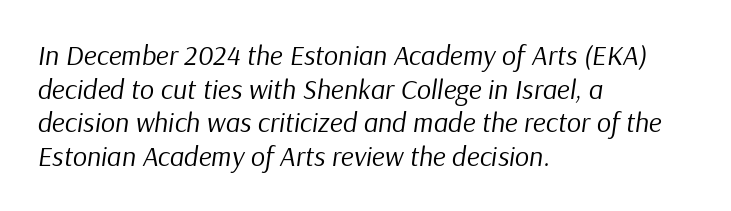
The image shows 28 px regular-weight type, italic (leaning right); set left-aligned, line spacing 1.2x, normal letter spacing, not underlined; low stroke contrast and a medium x-height.
